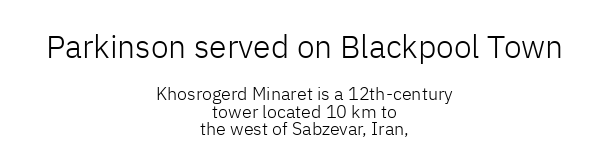
Q: Is the text bold? A: No.
Q: Is the text italic (slanted)? A: No, it is upright.
Q: Is the typeface a serif or a sans-serif typeface? A: Sans-serif.
Q: Is the text underlined? A: No.
Q: How is the paragraph aligned? A: Centered.
Q: Is the spacing between letters normal or unusually wide? A: Normal.
Q: Is the spacing between lines tight, normal or loose? A: Tight.
Q: Which block of text is set in a larger size, the first (top) or the second (bottom)? A: The first (top) one.
Q: Width (condensed, normal, or wide)? A: Normal.
Q: Stroke contrast? A: Low.
Q: x-height? A: Medium.
Q: Monospaced? A: No.
